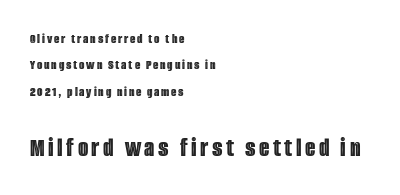
The image shows 27 px text type, upright; set left-aligned, line spacing 1.88x, not underlined; the second (bottom) block is 1.93x larger.
